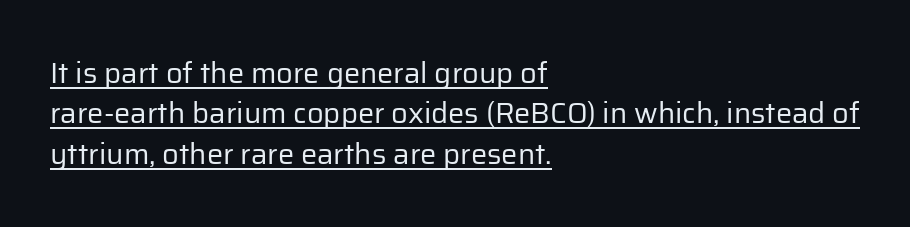
Every word sits above its own underline. Default kerning and tracking; the words read as compact shapes. The setting favours the left margin, as ordinary paragraphs usually do. This reads as an unemphasized weight, regular at the heaviest.
